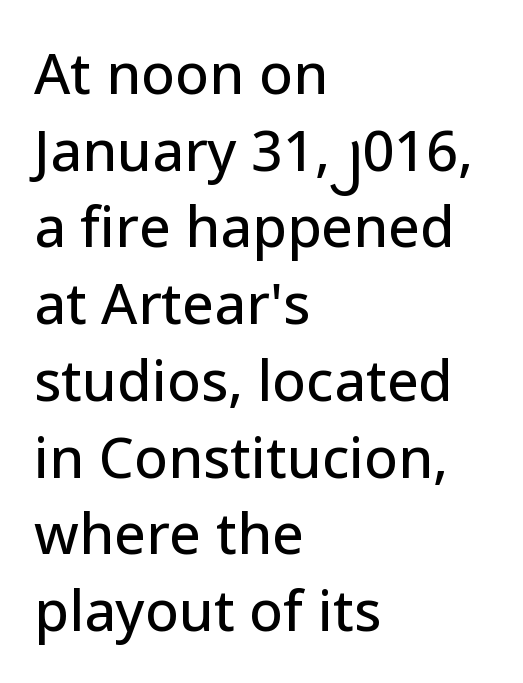
Horizontal bands of white between lines are of average thickness. Proportional: the letters do not fall into vertical columns. You can tell it's not italic because the verticals are truly vertical. Horizontally, the lines are justified to the leading edge only.
